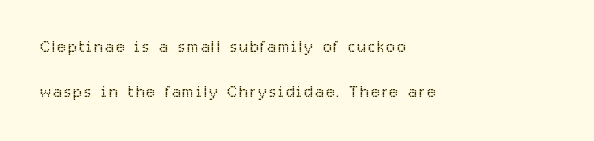
Q: Is the text bold? A: No.
Q: Is the text italic (slanted)? A: No, it is upright.
Q: Is the text underlined? A: No.
Q: How is the paragraph aligned? A: Left-aligned.
Q: Is the spacing between lines tight, normal or loose? A: Loose.
